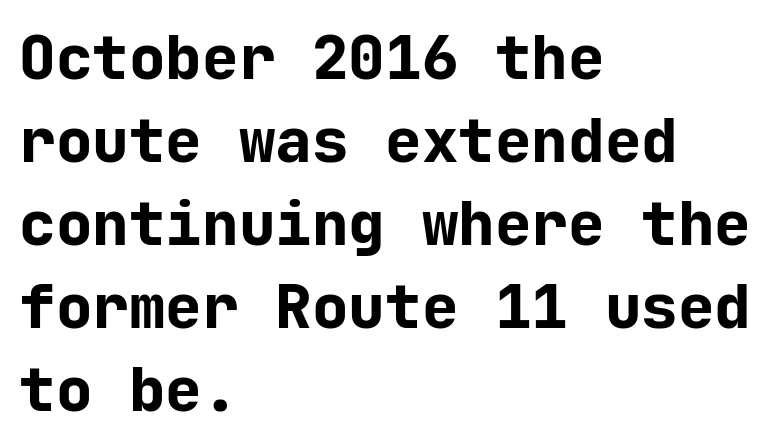
{"serif": "no", "italic": "no", "bold": "yes", "weight": "bold", "width": "normal", "stroke_contrast": "low", "x_height": "medium", "monospaced": "yes", "underline": "no", "align": "left", "line_spacing": "normal", "line_spacing_ratio": 1.36, "letter_spacing": "normal", "letter_spacing_em": 0.0, "glyph_px": 61}
